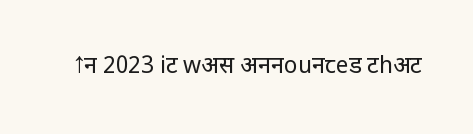
Q: Is the text bold? A: No.
Q: Is the text italic (slanted)? A: No, it is upright.
Q: Is the text underlined? A: No.
Q: Is the spacing between letters normal or unusually wide? A: Normal.
